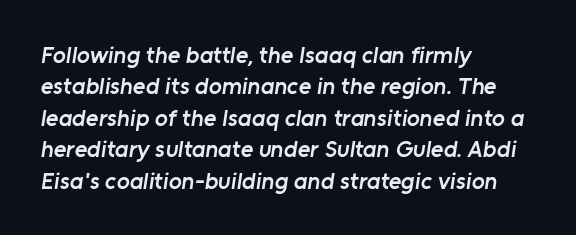
What's the leading like? Ordinary, nothing unusual. Notice the strokes are somewhat thickened but not fully heavy: this is a semibold. Letter spacing: default. The area under the type is left untouched. The rag falls on the right side of this text block.
